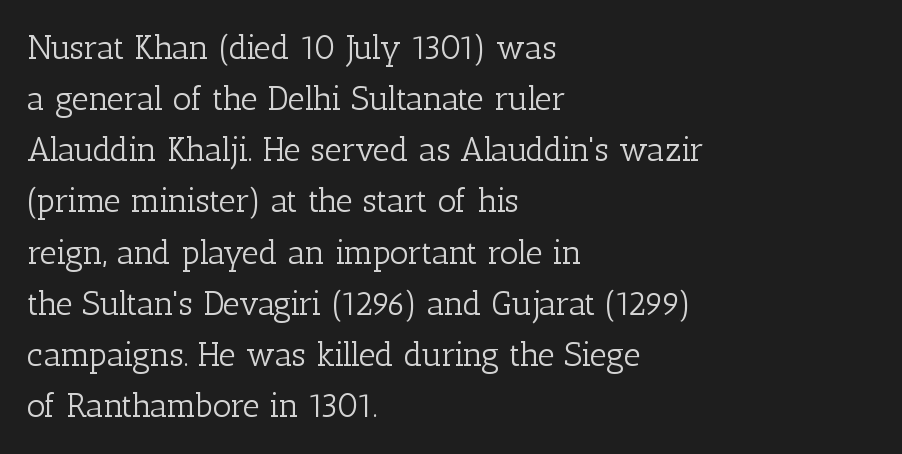
The image shows 33 px light serif type, upright; set left-aligned, normal line spacing (1.55x), normal letter spacing, not underlined; low stroke contrast and a medium x-height.
